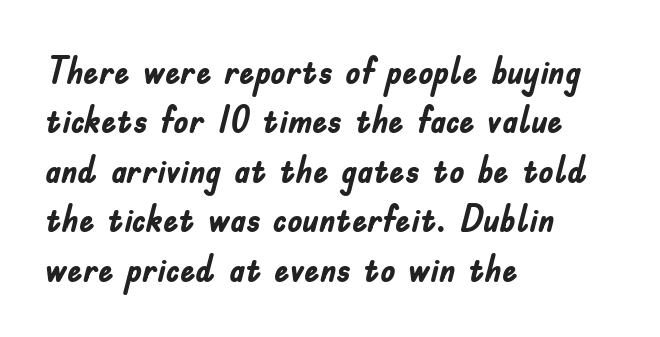
Q: Is the text bold? A: Yes.
Q: Is the text italic (slanted)? A: Yes.
Q: Is the typeface a serif or a sans-serif typeface? A: Sans-serif.
Q: Is the text underlined? A: No.
Q: How is the paragraph aligned? A: Left-aligned.
Q: Is the spacing between letters normal or unusually wide? A: Normal.
Q: Is the spacing between lines tight, normal or loose? A: Normal.
Q: Width (condensed, normal, or wide)? A: Condensed.
Q: Stroke contrast? A: Low.
Q: x-height? A: Small.
Q: Monospaced? A: No.
